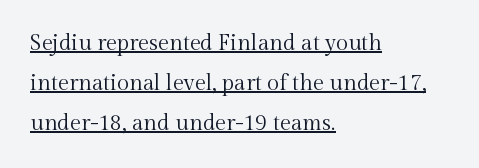
Q: Is the text bold? A: No.
Q: Is the text italic (slanted)? A: No, it is upright.
Q: Is the text underlined? A: Yes.
Q: How is the paragraph aligned? A: Left-aligned.
Q: Is the spacing between letters normal or unusually wide? A: Normal.
